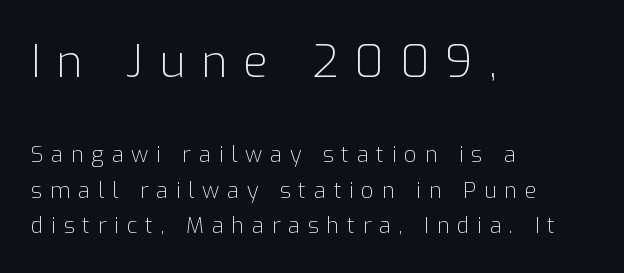
{"serif": "no", "italic": "no", "bold": "no", "weight": "light", "width": "normal", "stroke_contrast": "low", "x_height": "medium", "monospaced": "no", "underline": "no", "align": "left", "line_spacing": "normal", "line_spacing_ratio": 1.61, "letter_spacing": "wide", "letter_spacing_em": 0.35, "larger_block": "first", "size_ratio": 2.05, "glyph_px": 45}
